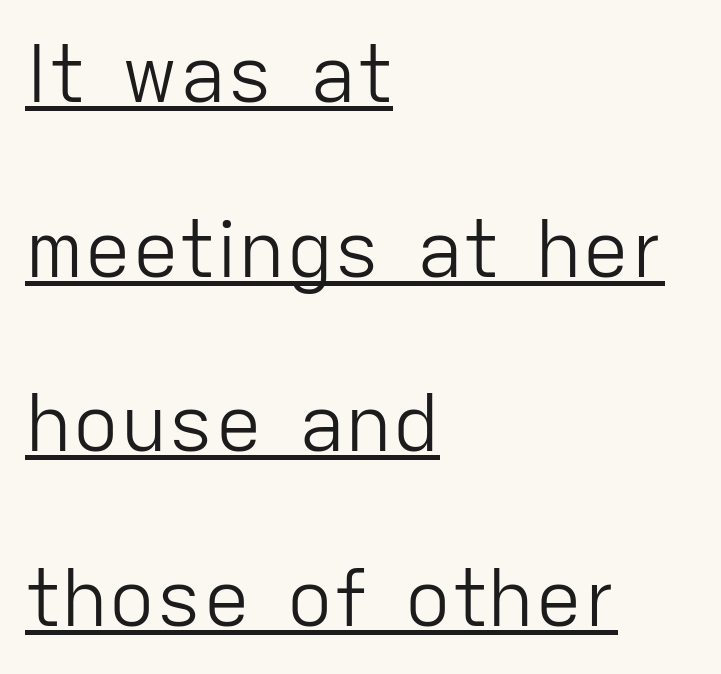
{"serif": "no", "italic": "no", "bold": "no", "weight": "light", "width": "normal", "stroke_contrast": "low", "x_height": "medium", "monospaced": "no", "underline": "yes", "align": "left", "line_spacing": "loose", "line_spacing_ratio": 2.21, "letter_spacing": "normal", "letter_spacing_em": 0.0, "glyph_px": 79}
